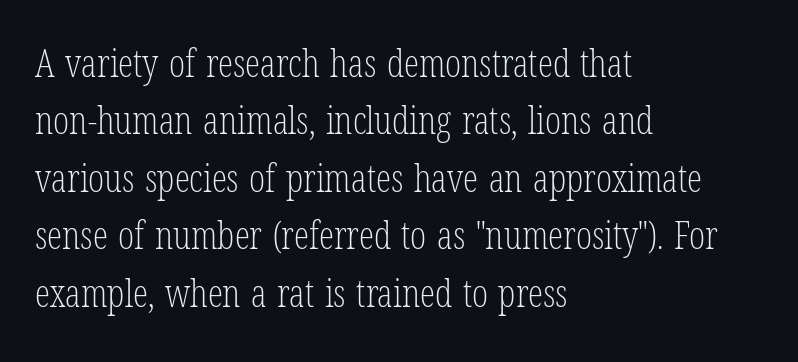
What stands out about the letter spacing? Nothing — it is the standard amount. The font is comparable to plain body text, perhaps lighter. Underline: absent. The block of text has a typical density, with ordinary space between rows. This is roman type, the default non-slanted kind.
